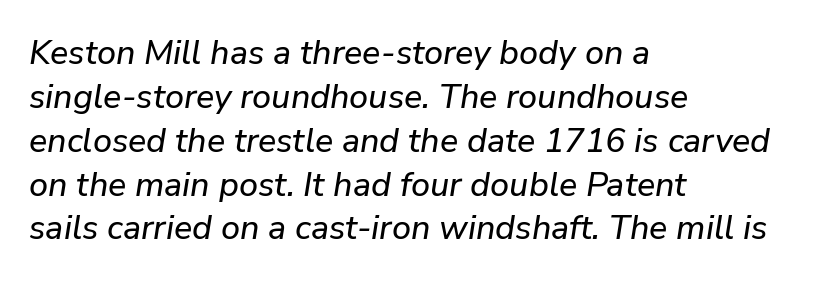
Q: Is the text italic (slanted)? A: Yes, it leans right by about 9 degrees.
Q: Is the text underlined? A: No.
Q: How is the paragraph aligned? A: Left-aligned.
Q: Is the spacing between letters normal or unusually wide? A: Normal.
Q: Is the spacing between lines tight, normal or loose? A: Normal.
Q: Width (condensed, normal, or wide)? A: Normal.
Q: Stroke contrast? A: Low.
Q: x-height? A: Medium.
Q: Monospaced? A: No.
